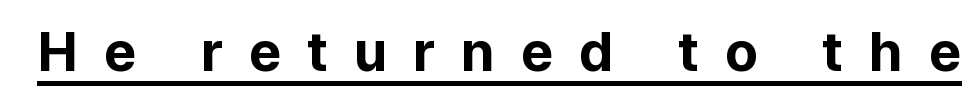
The image shows 54 px bold sans-serif type, upright; set unusually wide letter spacing (+0.48 em), underlined; low stroke contrast and a medium x-height.
